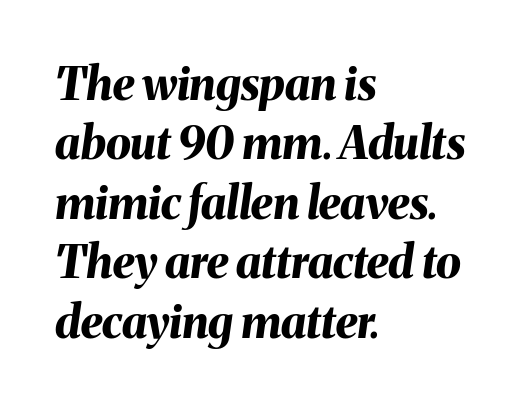
Q: Is the text bold? A: Yes.
Q: Is the text italic (slanted)? A: Yes, it leans right by about 8 degrees.
Q: Is the text underlined? A: No.
Q: How is the paragraph aligned? A: Left-aligned.
Q: Is the spacing between letters normal or unusually wide? A: Normal.
Q: Is the spacing between lines tight, normal or loose? A: Normal.
Q: Width (condensed, normal, or wide)? A: Normal.
Q: Stroke contrast? A: Medium.
Q: x-height? A: Medium.
Q: Monospaced? A: No.
